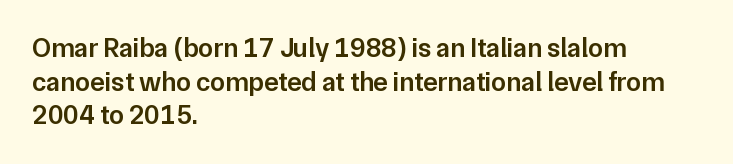
Does the copy run flush right? No — it runs flush left. The passage shown has conventional tracking throughout. Compared with an ordinary text face, these strokes are moderately heavier — a semibold. Unlike italic type, these characters show no tilt at all. No word sits above an underline.
